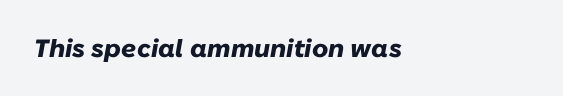
Characters are canted at an angle relative to the baseline's perpendicular. The tracking reads as untouched default to a designer's eye. The rendering uses a bold face; every stroke is thick and dark. If you drew a ruler down the left edge, every line would touch it.
